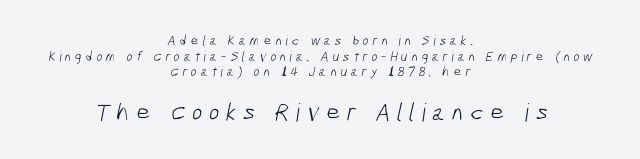
The image shows 25 px text type; set centered, tight line spacing (1.12x), unusually wide letter spacing (+0.26 em), not underlined; the second (bottom) block is 1.79x larger.
